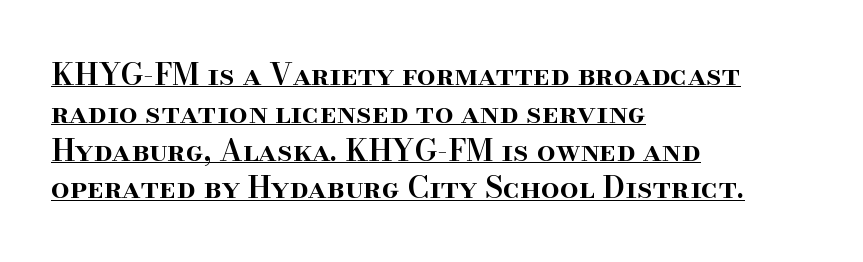
Q: Is the text bold? A: Semi-bold.
Q: Is the text italic (slanted)? A: No, it is upright.
Q: Is the typeface a serif or a sans-serif typeface? A: Serif.
Q: Is the text underlined? A: Yes.
Q: How is the paragraph aligned? A: Left-aligned.
Q: Is the spacing between letters normal or unusually wide? A: Normal.
Q: Is the spacing between lines tight, normal or loose? A: Normal.
Q: Width (condensed, normal, or wide)? A: Normal.
Q: Stroke contrast? A: High.
Q: x-height? A: Small.
Q: Monospaced? A: No.
